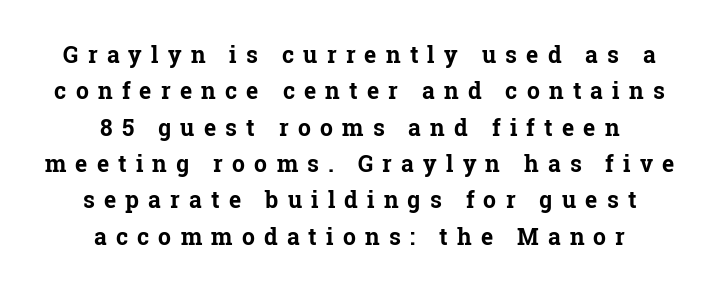
Q: Is the text bold? A: Yes.
Q: Is the text italic (slanted)? A: No, it is upright.
Q: Is the text underlined? A: No.
Q: How is the paragraph aligned? A: Centered.
Q: Is the spacing between letters normal or unusually wide? A: Unusually wide.
Q: Is the spacing between lines tight, normal or loose? A: Normal.
